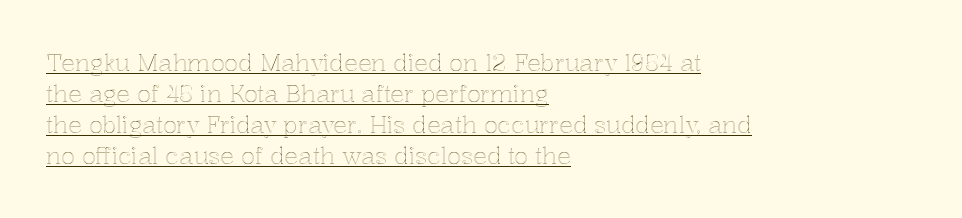
Q: Is the text italic (slanted)? A: No, it is upright.
Q: Is the text underlined? A: Yes.
Q: How is the paragraph aligned? A: Left-aligned.
Q: Is the spacing between letters normal or unusually wide? A: Normal.
Q: Is the spacing between lines tight, normal or loose? A: Normal.
